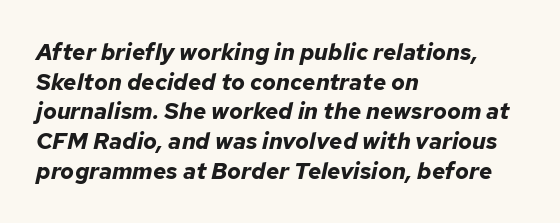
{"italic": "yes", "lean": "right", "slant_degrees": 12, "bold": "yes", "underline": "no", "align": "left", "line_spacing": "normal", "line_spacing_ratio": 1.29, "letter_spacing": "normal", "letter_spacing_em": 0.0, "glyph_px": 23}
